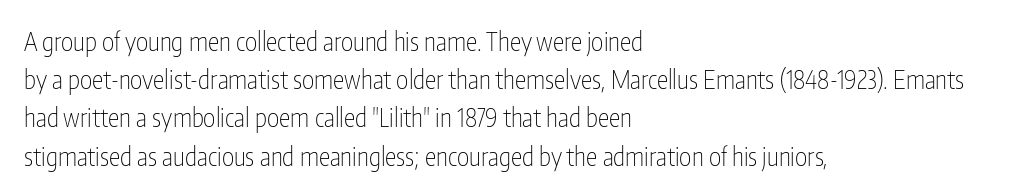
The image shows 26 px text type, upright; set left-aligned, normal line spacing (1.47x), normal letter spacing, not underlined.
